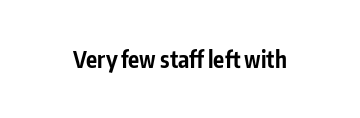
The image shows 23 px bold type, upright; set normal letter spacing, not underlined.
